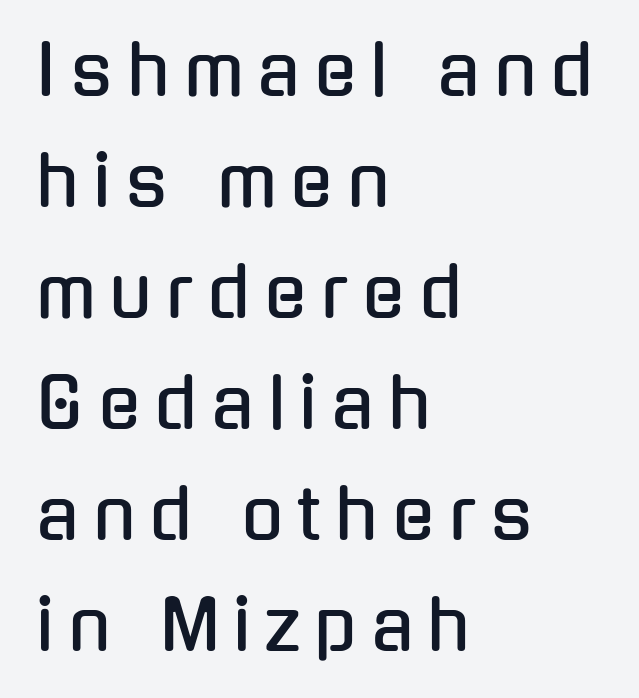
The image shows 69 px condensed sans-serif type, upright; set left-aligned, normal line spacing (1.61x), unusually wide letter spacing (+0.21 em), not underlined; low stroke contrast and a medium x-height.
